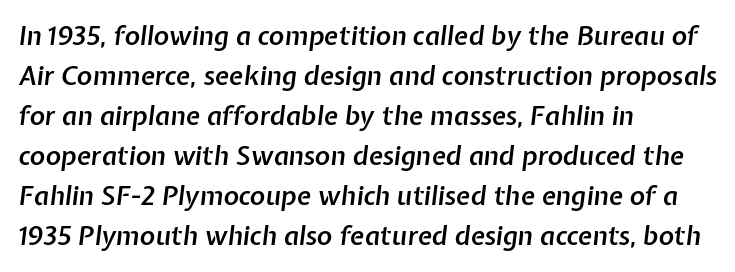
The image shows 26 px text type, italic (leaning right); set left-aligned, normal line spacing (1.54x), normal letter spacing, not underlined.
